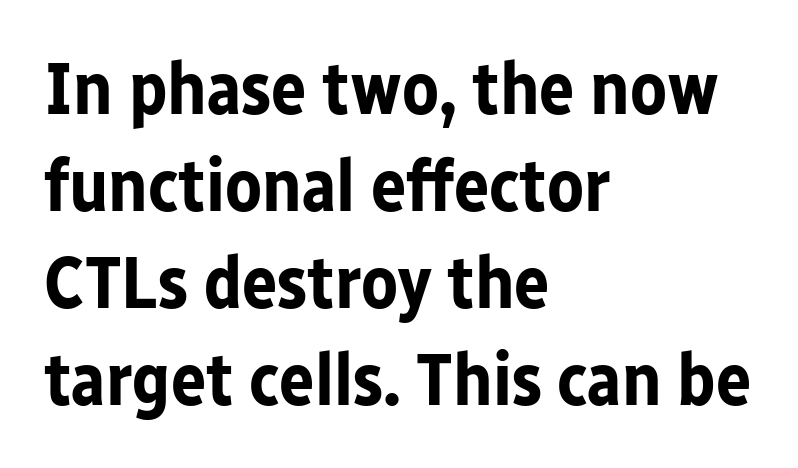
How are the letters spaced? Ordinarily, with no added tracking. Nobody drew a line under any word here. A classic flush-left, rag-right setting is used for this passage. It's the straight-up-and-down kind of type. Note the varied advance widths — an 'i' is clearly narrower than an 'm'.
